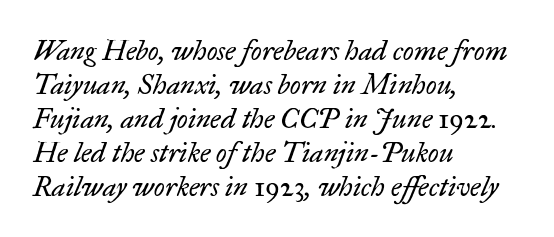
The image shows 28 px regular-weight serif type, italic (leaning right); set left-aligned, line spacing 1.21x, normal letter spacing, not underlined; low stroke contrast and a small x-height.
